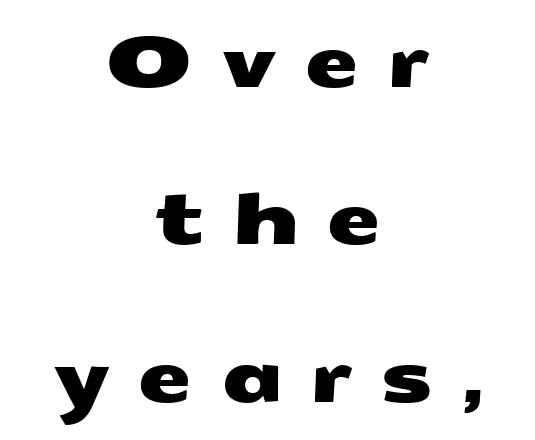
Q: Is the typeface a serif or a sans-serif typeface? A: Sans-serif.
Q: Is the text underlined? A: No.
Q: How is the paragraph aligned? A: Centered.
Q: Is the spacing between letters normal or unusually wide? A: Unusually wide.
Q: Is the spacing between lines tight, normal or loose? A: Loose.
Q: Width (condensed, normal, or wide)? A: Wide.
Q: Stroke contrast? A: Medium.
Q: x-height? A: Medium.
Q: Monospaced? A: No.
